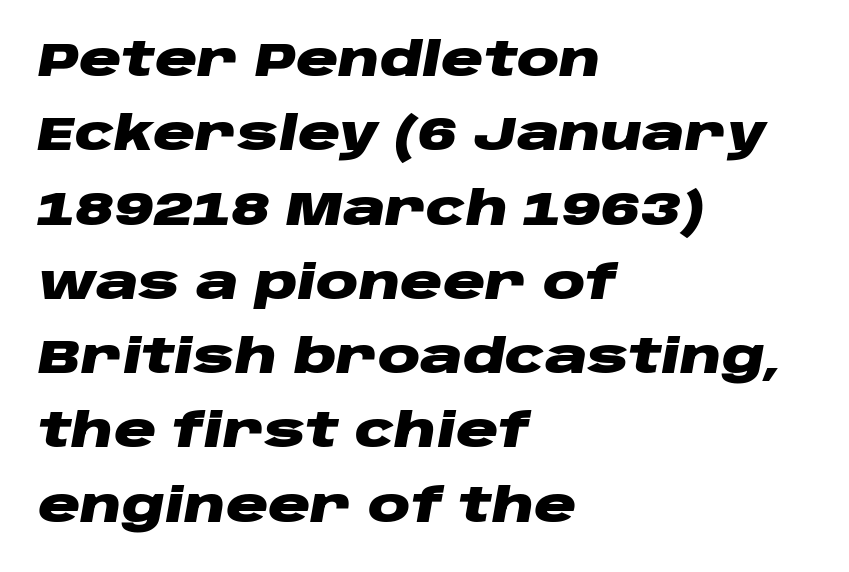
The image shows 47 px heavy, wide type, italic (leaning right); set left-aligned, normal line spacing (1.58x), normal letter spacing, not underlined; low stroke contrast and a large x-height.
